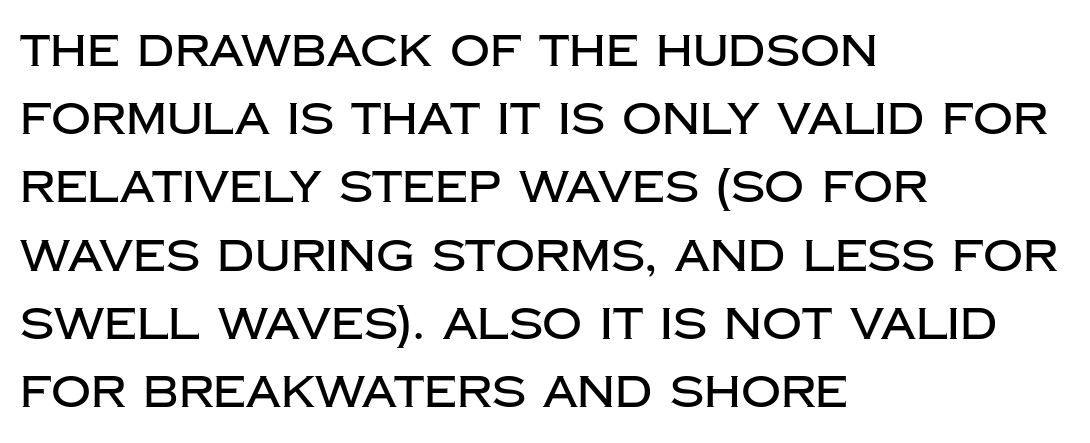
Q: Is the text italic (slanted)? A: No, it is upright.
Q: Is the typeface a serif or a sans-serif typeface? A: Sans-serif.
Q: Is the text underlined? A: No.
Q: How is the paragraph aligned? A: Left-aligned.
Q: Is the spacing between letters normal or unusually wide? A: Normal.
Q: Is the spacing between lines tight, normal or loose? A: Normal.
Q: Width (condensed, normal, or wide)? A: Normal.
Q: Stroke contrast? A: Low.
Q: x-height? A: Large.
Q: Monospaced? A: No.
